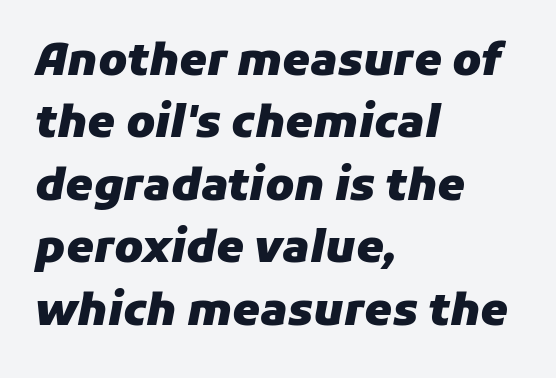
Q: Is the text bold? A: Yes.
Q: Is the text italic (slanted)? A: Yes, it leans right by about 11 degrees.
Q: Is the text underlined? A: No.
Q: How is the paragraph aligned? A: Left-aligned.
Q: Is the spacing between letters normal or unusually wide? A: Normal.
Q: Is the spacing between lines tight, normal or loose? A: Normal.
Q: Width (condensed, normal, or wide)? A: Normal.
Q: Stroke contrast? A: Low.
Q: x-height? A: Medium.
Q: Monospaced? A: No.
